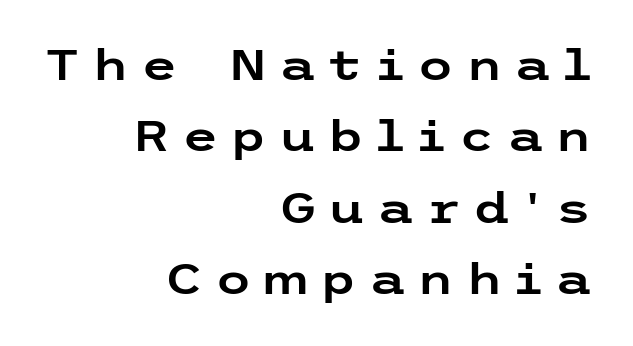
Q: Is the text italic (slanted)? A: No, it is upright.
Q: Is the typeface a serif or a sans-serif typeface? A: Sans-serif.
Q: Is the text underlined? A: No.
Q: How is the paragraph aligned? A: Right-aligned.
Q: Is the spacing between letters normal or unusually wide? A: Unusually wide.
Q: Is the spacing between lines tight, normal or loose? A: Normal.
Q: Width (condensed, normal, or wide)? A: Wide.
Q: Stroke contrast? A: Low.
Q: x-height? A: Medium.
